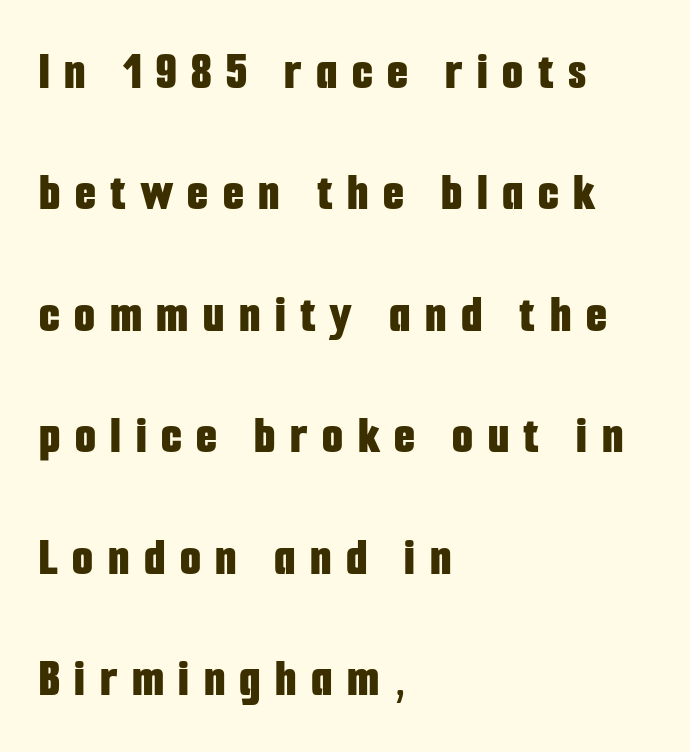
The image shows 54 px bold, condensed sans-serif type, upright; set left-aligned, loose line spacing (2.25x), unusually wide letter spacing (+0.27 em), not underlined; low stroke contrast and a medium x-height.
